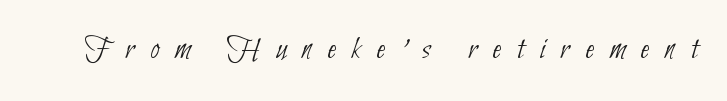
{"serif": "no", "bold": "no", "weight": "thin", "width": "condensed", "stroke_contrast": "low", "x_height": "small", "monospaced": "no", "underline": "no", "letter_spacing": "wide", "letter_spacing_em": 0.47, "glyph_px": 33}
